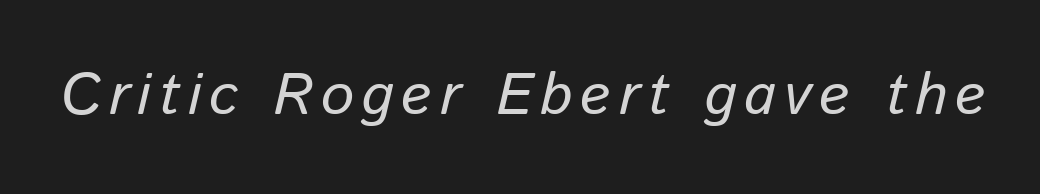
{"italic": "yes", "lean": "right", "slant_degrees": 13, "width": "normal", "stroke_contrast": "low", "x_height": "medium", "monospaced": "no", "underline": "no", "glyph_px": 59}
